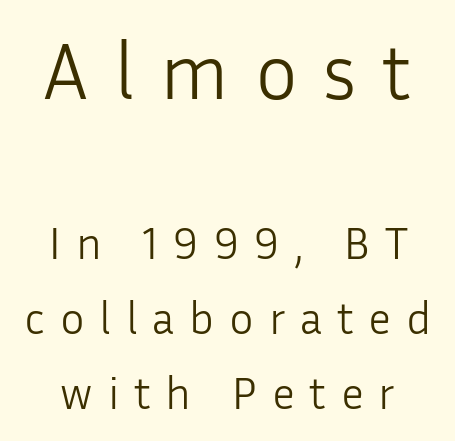
Q: Is the text bold? A: No.
Q: Is the text italic (slanted)? A: No, it is upright.
Q: Is the typeface a serif or a sans-serif typeface? A: Sans-serif.
Q: Is the text underlined? A: No.
Q: Is the spacing between letters normal or unusually wide? A: Unusually wide.
Q: Is the spacing between lines tight, normal or loose? A: Normal.
Q: Which block of text is set in a larger size, the first (top) or the second (bottom)? A: The first (top) one.
Q: Width (condensed, normal, or wide)? A: Normal.
Q: Stroke contrast? A: Low.
Q: x-height? A: Medium.
Q: Monospaced? A: No.
